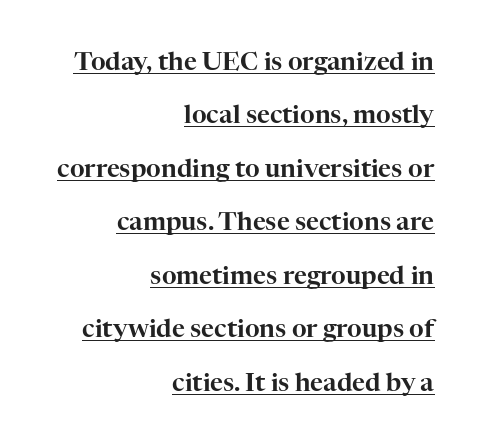
The image shows 25 px text type, upright; set right-aligned, loose line spacing (2.14x), normal letter spacing, underlined.
